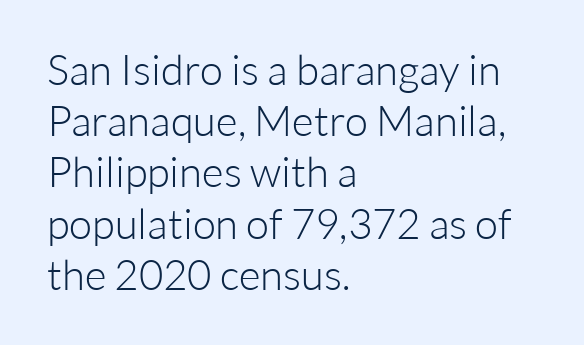
The image shows 42 px light sans-serif type, upright; set left-aligned, line spacing 1.22x, normal letter spacing, not underlined; low stroke contrast and a medium x-height.
